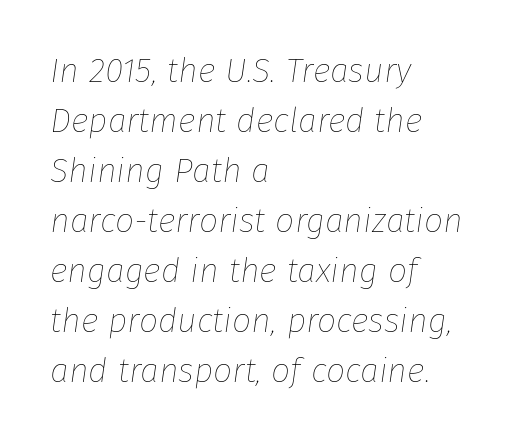
{"italic": "yes", "lean": "right", "slant_degrees": 8, "bold": "no", "weight": "thin", "width": "normal", "stroke_contrast": "low", "x_height": "medium", "monospaced": "no", "underline": "no", "align": "left", "line_spacing": "normal", "line_spacing_ratio": 1.47, "letter_spacing": "normal", "letter_spacing_em": 0.0, "glyph_px": 34}
